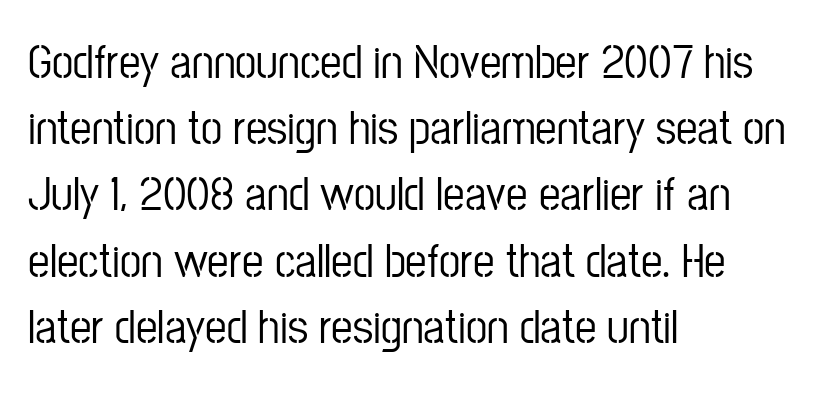
The image shows 48 px condensed sans-serif type, upright; set left-aligned, normal line spacing (1.38x), normal letter spacing, not underlined; low stroke contrast and a medium x-height.
